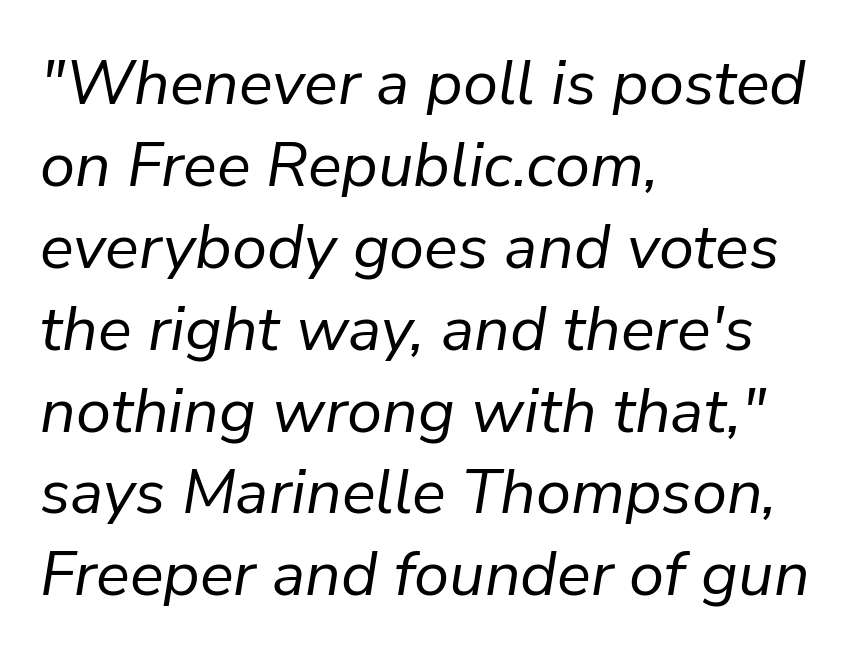
The image shows 63 px regular-weight type, italic (leaning right); set left-aligned, normal line spacing (1.3x), normal letter spacing, not underlined; low stroke contrast and a medium x-height.
